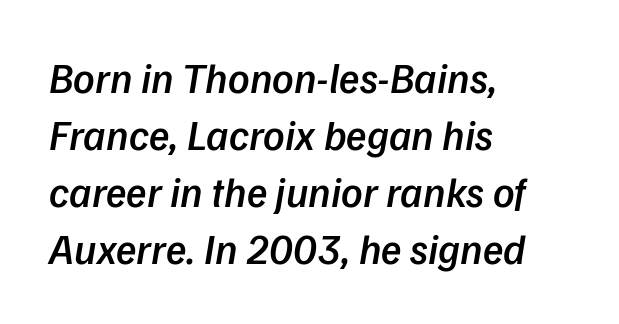
Between one letter and the next there's only the usual sliver of space. Note: no serifs on the glyphs. A student would call this left alignment; a typographer would say flush left, rag right. I'd describe the lettering as semibold — firm but not a full bold.
